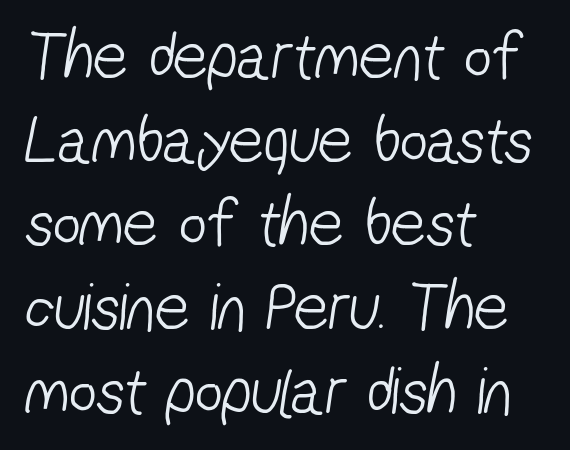
Q: Is the text bold? A: No.
Q: Is the typeface a serif or a sans-serif typeface? A: Sans-serif.
Q: Is the text underlined? A: No.
Q: How is the paragraph aligned? A: Left-aligned.
Q: Is the spacing between letters normal or unusually wide? A: Normal.
Q: Width (condensed, normal, or wide)? A: Condensed.
Q: Stroke contrast? A: Low.
Q: x-height? A: Medium.
Q: Monospaced? A: No.
